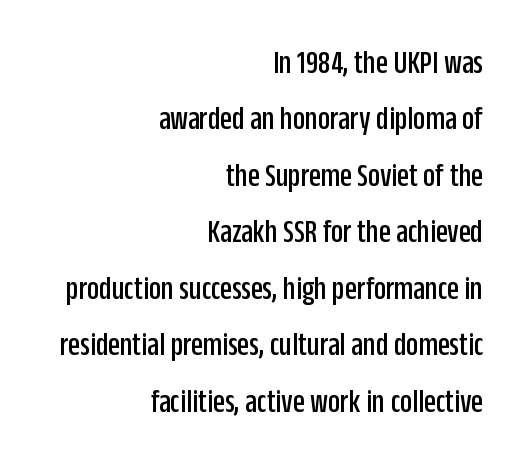
Q: Is the text italic (slanted)? A: No, it is upright.
Q: Is the typeface a serif or a sans-serif typeface? A: Sans-serif.
Q: Is the text underlined? A: No.
Q: How is the paragraph aligned? A: Right-aligned.
Q: Is the spacing between letters normal or unusually wide? A: Normal.
Q: Is the spacing between lines tight, normal or loose? A: Normal.
Q: Width (condensed, normal, or wide)? A: Condensed.
Q: Stroke contrast? A: Low.
Q: x-height? A: Large.
Q: Monospaced? A: No.
